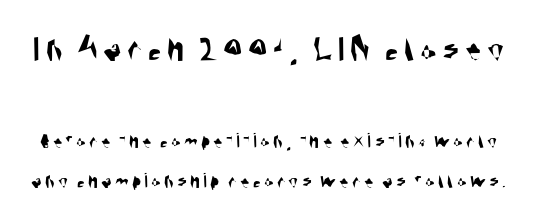
Q: Is the typeface a serif or a sans-serif typeface? A: Sans-serif.
Q: Is the text underlined? A: No.
Q: Which block of text is set in a larger size, the first (top) or the second (bottom)? A: The first (top) one.
Q: Width (condensed, normal, or wide)? A: Condensed.
Q: Stroke contrast? A: Medium.
Q: x-height? A: Large.
Q: Monospaced? A: No.
